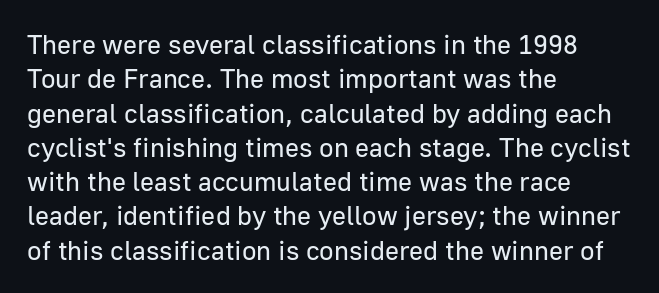
Q: Is the text bold? A: No.
Q: Is the text italic (slanted)? A: No, it is upright.
Q: Is the text underlined? A: No.
Q: How is the paragraph aligned? A: Left-aligned.
Q: Is the spacing between letters normal or unusually wide? A: Normal.
Q: Is the spacing between lines tight, normal or loose? A: Normal.
